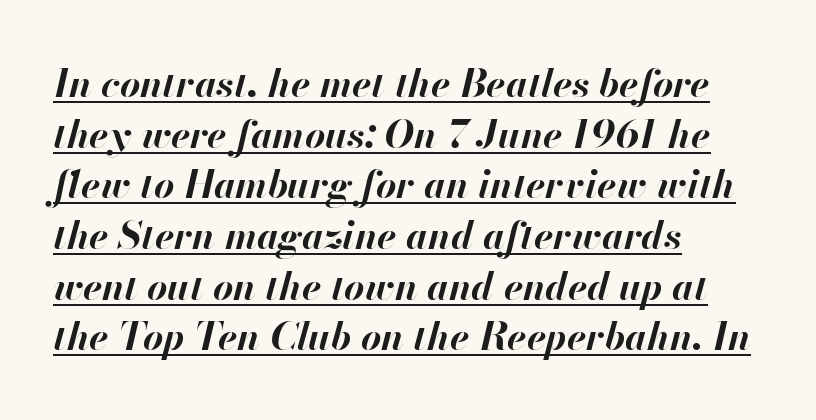
Q: Is the text bold? A: Yes.
Q: Is the text italic (slanted)? A: Yes, it leans right by about 13 degrees.
Q: Is the text underlined? A: Yes.
Q: How is the paragraph aligned? A: Left-aligned.
Q: Is the spacing between letters normal or unusually wide? A: Normal.
Q: Is the spacing between lines tight, normal or loose? A: Normal.
Q: Width (condensed, normal, or wide)? A: Normal.
Q: Stroke contrast? A: High.
Q: x-height? A: Small.
Q: Monospaced? A: No.
